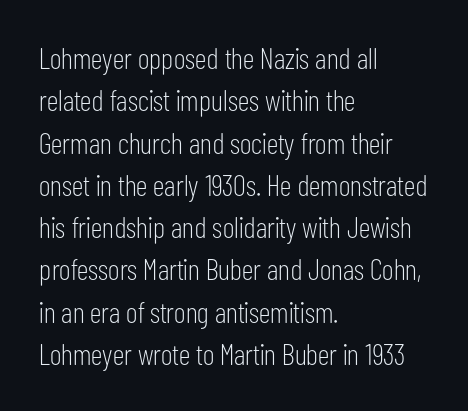
Decoration check: the copy has no underline. It's the straight-up-and-down kind of type. The font sits on the lighter half of the weight spectrum, regular included. A normal amount of white space separates one row of letters from the next. The text block is weighted toward the left margin, trailing off unevenly rightward.
